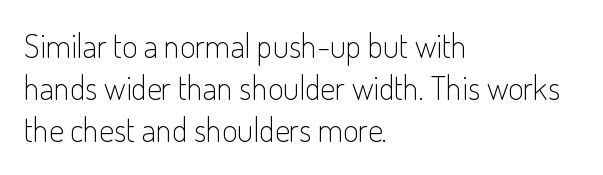
The image shows 33 px light, condensed sans-serif type, upright; set left-aligned, normal line spacing (1.28x), normal letter spacing, not underlined; low stroke contrast and a small x-height.
